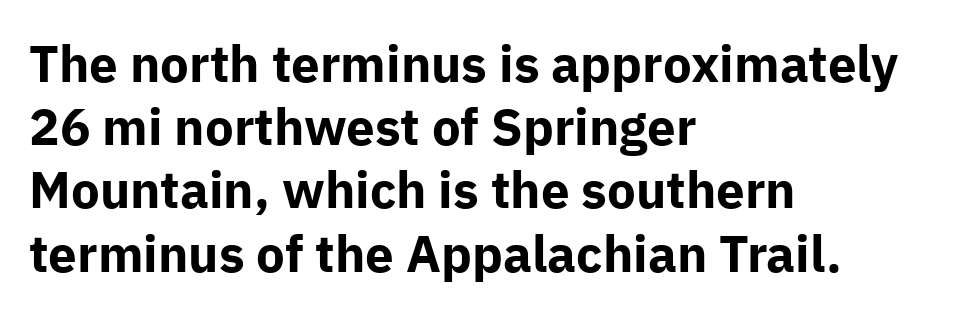
The image shows 51 px bold sans-serif type, upright; set left-aligned, line spacing 1.24x, normal letter spacing, not underlined; low stroke contrast and a medium x-height.
